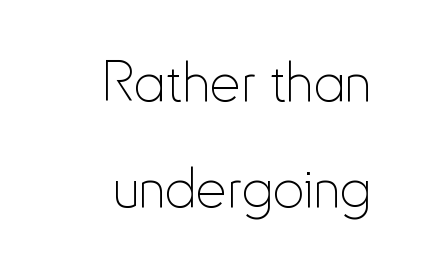
Loosely led — the rows are spread out. The line texture is even and compact thanks to regular tracking. The characters are drawn with everyday or finer stroke widths. A typesetter would call this proportional, since set widths differ per character.
